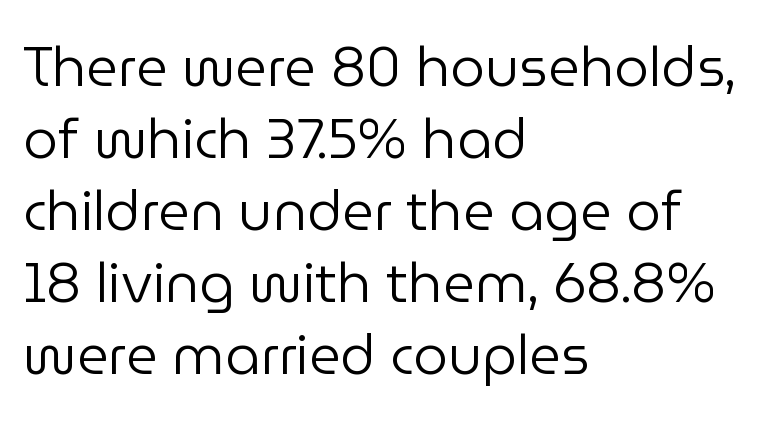
{"serif": "no", "italic": "no", "bold": "no", "weight": "regular", "width": "normal", "stroke_contrast": "low", "x_height": "medium", "monospaced": "no", "underline": "no", "align": "left", "line_spacing": "normal", "line_spacing_ratio": 1.31, "letter_spacing": "normal", "letter_spacing_em": 0.0, "glyph_px": 55}
